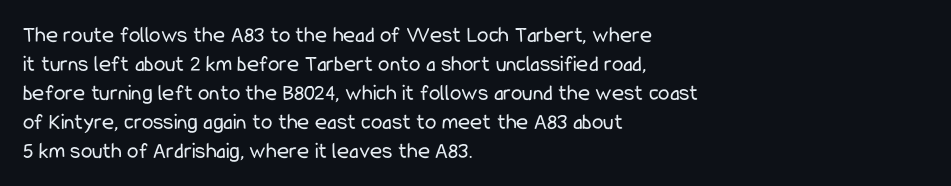
The image shows 23 px text type, upright; set left-aligned, normal line spacing (1.26x), normal letter spacing, not underlined.
